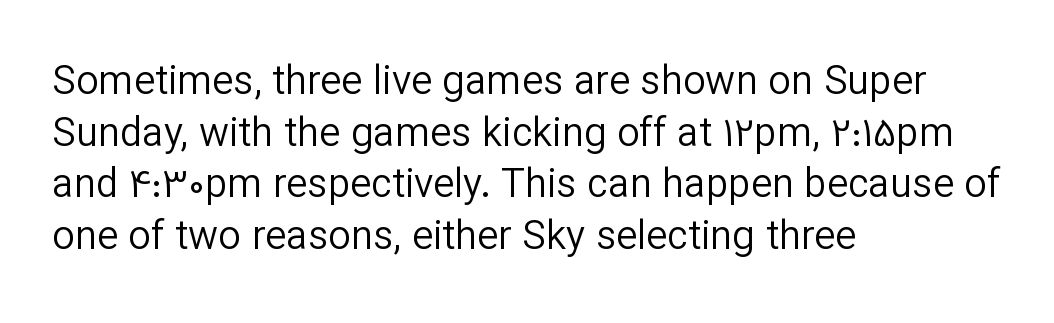
The image shows 40 px regular-weight sans-serif type, upright; set left-aligned, normal line spacing (1.29x), normal letter spacing, not underlined; low stroke contrast and a medium x-height.
